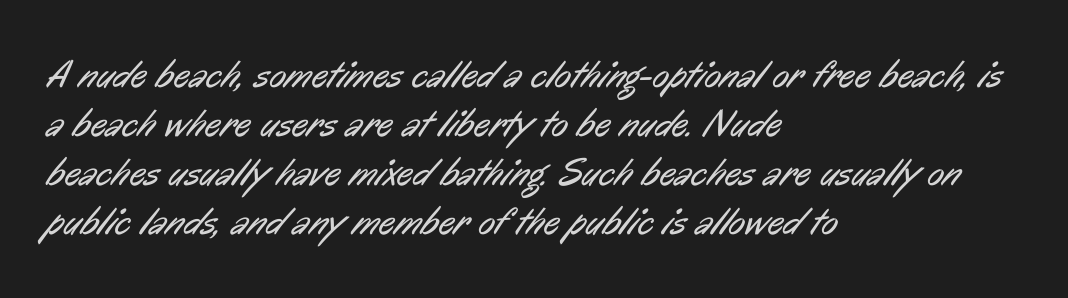
Summary of vertical rhythm: regular, with standard interline spacing. Stem width sits at or under what a default text font uses. Proportional: the letters do not fall into vertical columns. The letters carry no serifs — their stems end cleanly without finishing strokes. Where is the straight margin? On the left.
